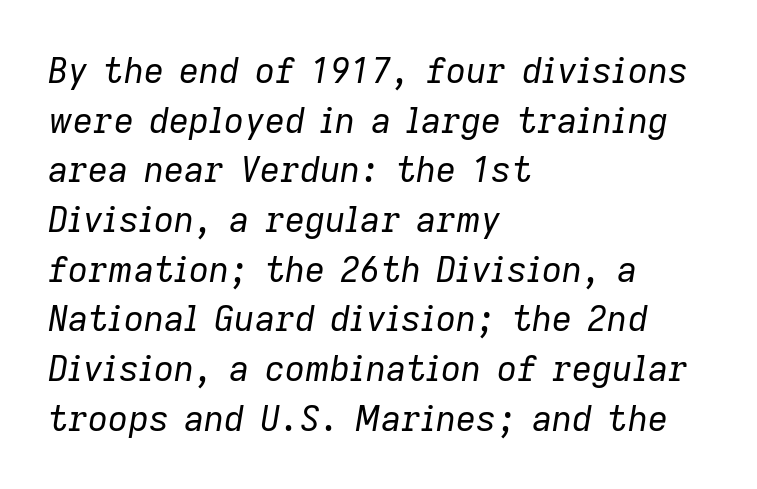
Q: Is the text bold? A: No.
Q: Is the text italic (slanted)? A: Yes, it leans right by about 9 degrees.
Q: Is the text underlined? A: No.
Q: How is the paragraph aligned? A: Left-aligned.
Q: Is the spacing between letters normal or unusually wide? A: Normal.
Q: Is the spacing between lines tight, normal or loose? A: Normal.
Q: Width (condensed, normal, or wide)? A: Normal.
Q: Stroke contrast? A: Low.
Q: x-height? A: Medium.
Q: Monospaced? A: No.
